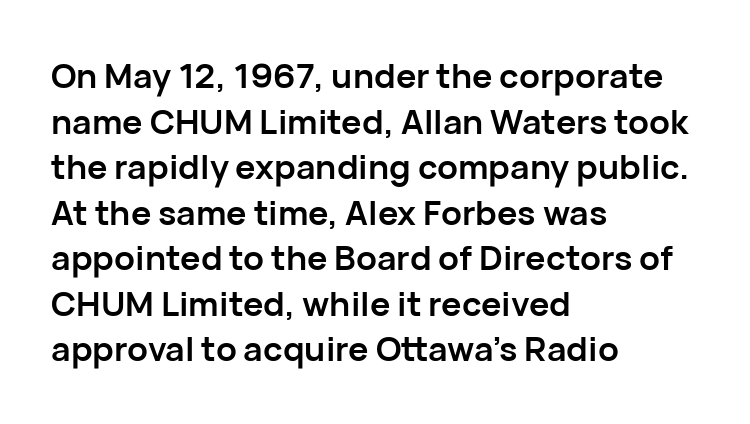
The image shows 34 px semibold sans-serif type, upright; set left-aligned, normal line spacing (1.34x), normal letter spacing, not underlined; low stroke contrast and a medium x-height.
